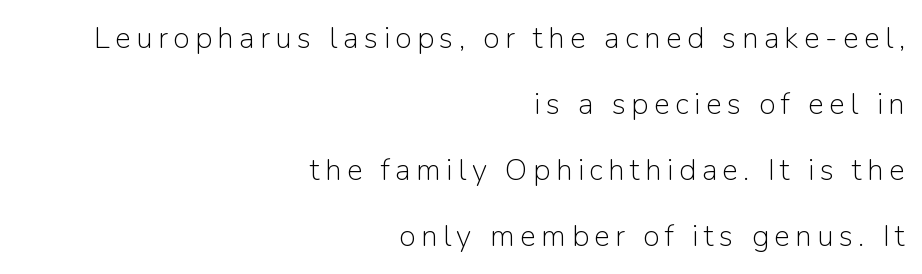
The image shows 30 px light sans-serif type, upright; set right-aligned, loose line spacing (2.2x), not underlined; low stroke contrast and a medium x-height.
